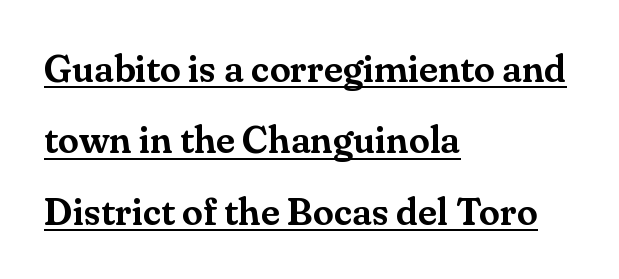
The image shows 38 px serif type, upright; set left-aligned, line spacing 1.88x, normal letter spacing, underlined; medium stroke contrast and a small x-height.
